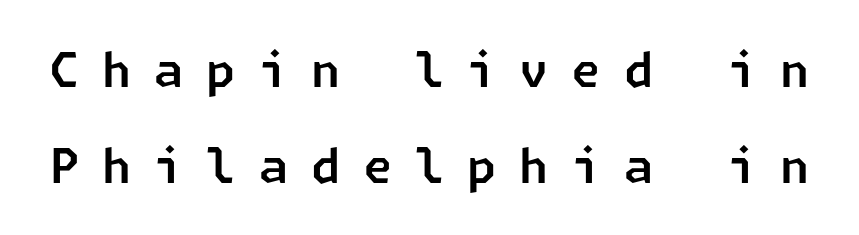
The image shows 47 px sans-serif type; set loose line spacing (2.04x), unusually wide letter spacing (+0.49 em), not underlined; low stroke contrast and a medium x-height.
